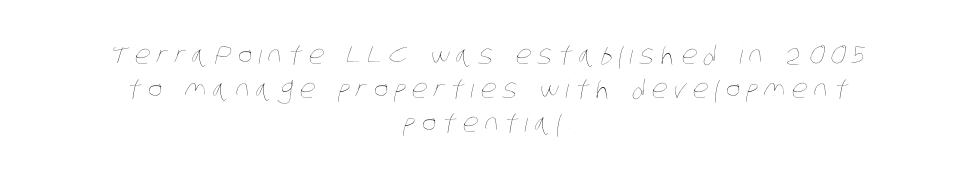
The image shows 25 px text type; set centered, normal line spacing (1.36x), unusually wide letter spacing (+0.25 em), not underlined.
